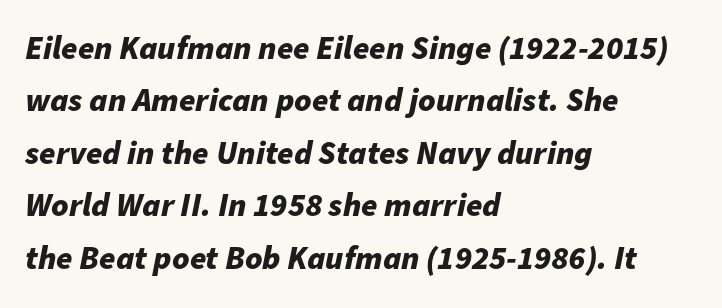
{"italic": "yes", "lean": "right", "slant_degrees": 11, "bold": "yes", "weight": "bold", "width": "normal", "stroke_contrast": "low", "x_height": "medium", "monospaced": "no", "underline": "no", "align": "left", "line_spacing": "normal", "line_spacing_ratio": 1.59, "letter_spacing": "normal", "letter_spacing_em": 0.0, "glyph_px": 33}
